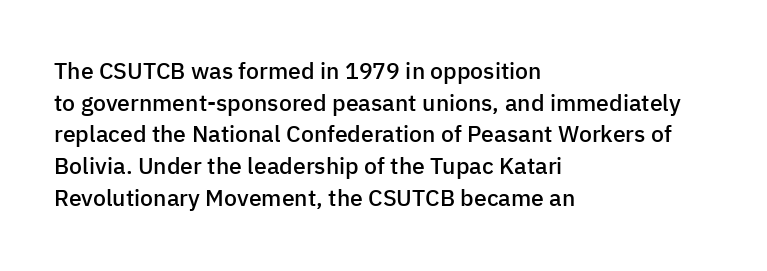
{"italic": "no", "bold": "semi", "underline": "no", "align": "left", "line_spacing": "normal", "line_spacing_ratio": 1.38, "letter_spacing": "normal", "letter_spacing_em": 0.0, "glyph_px": 23}
